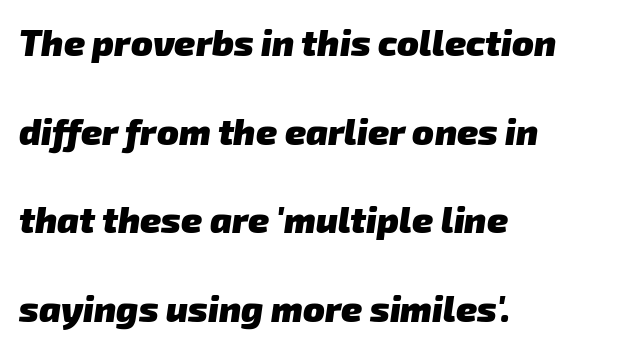
Q: Is the text bold? A: Yes.
Q: Is the typeface a serif or a sans-serif typeface? A: Sans-serif.
Q: Is the text underlined? A: No.
Q: How is the paragraph aligned? A: Left-aligned.
Q: Is the spacing between letters normal or unusually wide? A: Normal.
Q: Is the spacing between lines tight, normal or loose? A: Loose.
Q: Width (condensed, normal, or wide)? A: Normal.
Q: Stroke contrast? A: Low.
Q: x-height? A: Medium.
Q: Monospaced? A: No.
